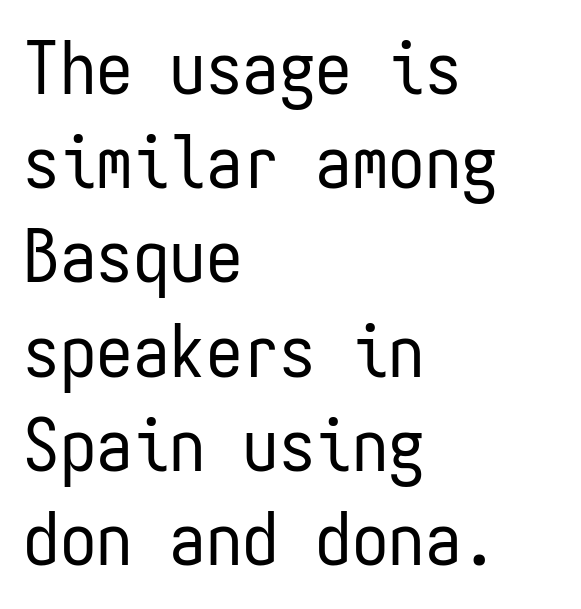
Notice how the stems are strictly vertical — no italics here. Is the block centered? No — it sits flush against the left margin. This is sans-serif lettering, the kind often seen on screens and signage. Glyph-to-glyph distance matches everyday printed text. Check under the words: just untouched page. Is there much room between lines? A standard amount, neither cramped nor airy.
